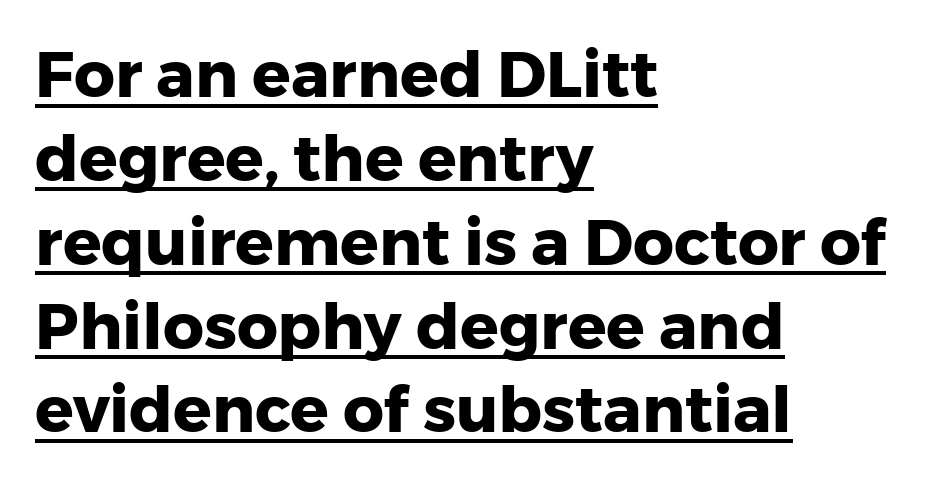
Q: Is the text bold? A: Yes.
Q: Is the text italic (slanted)? A: No, it is upright.
Q: Is the typeface a serif or a sans-serif typeface? A: Sans-serif.
Q: Is the text underlined? A: Yes.
Q: How is the paragraph aligned? A: Left-aligned.
Q: Is the spacing between letters normal or unusually wide? A: Normal.
Q: Is the spacing between lines tight, normal or loose? A: Normal.
Q: Width (condensed, normal, or wide)? A: Normal.
Q: Stroke contrast? A: Low.
Q: x-height? A: Medium.
Q: Monospaced? A: No.
